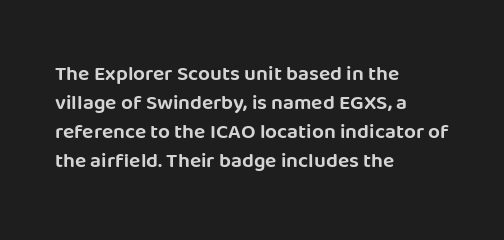
{"italic": "no", "underline": "no", "align": "left", "line_spacing": "normal", "line_spacing_ratio": 1.38, "letter_spacing": "normal", "letter_spacing_em": 0.0, "glyph_px": 21}
